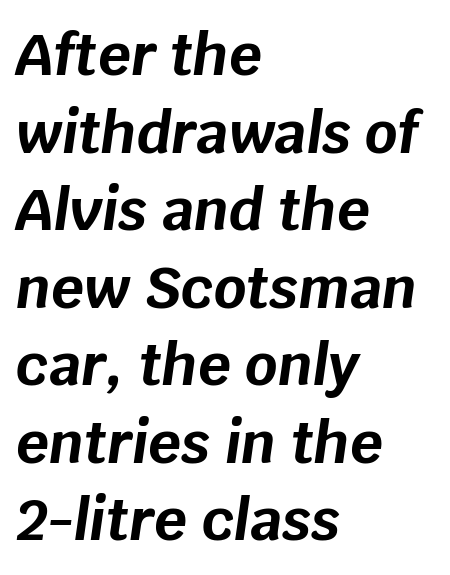
Here the designer chose a conventional face with non-uniform glyph widths. The passage is arranged the way most books set body copy — flush left. Glance below the letters and you will spot only blank space. The typesetting leans heavy: a genuine bold. The face used here is rendered with its standard letterfit. Every character sits at an angle, as italics do.
